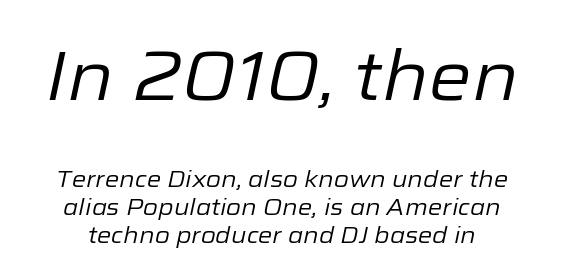
Q: Is the text bold? A: No.
Q: Is the text italic (slanted)? A: Yes, it leans right by about 12 degrees.
Q: Is the text underlined? A: No.
Q: How is the paragraph aligned? A: Centered.
Q: Is the spacing between letters normal or unusually wide? A: Normal.
Q: Which block of text is set in a larger size, the first (top) or the second (bottom)? A: The first (top) one.
Q: Width (condensed, normal, or wide)? A: Normal.
Q: Stroke contrast? A: Low.
Q: x-height? A: Medium.
Q: Monospaced? A: No.
